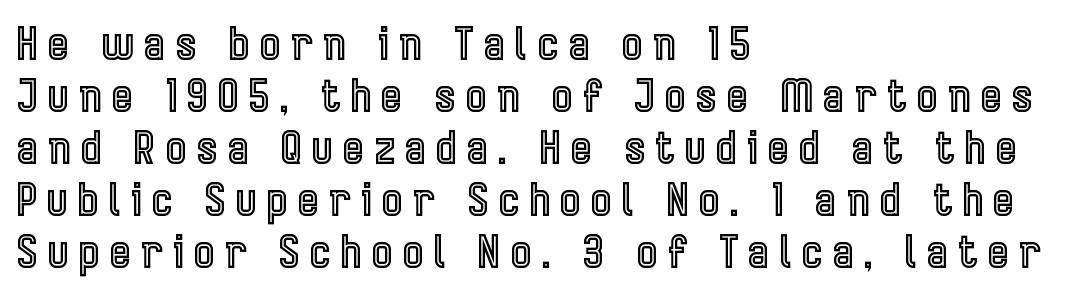
The image shows 44 px condensed type, upright; set left-aligned, line spacing 1.18x, unusually wide letter spacing (+0.24 em), not underlined; a medium x-height.
